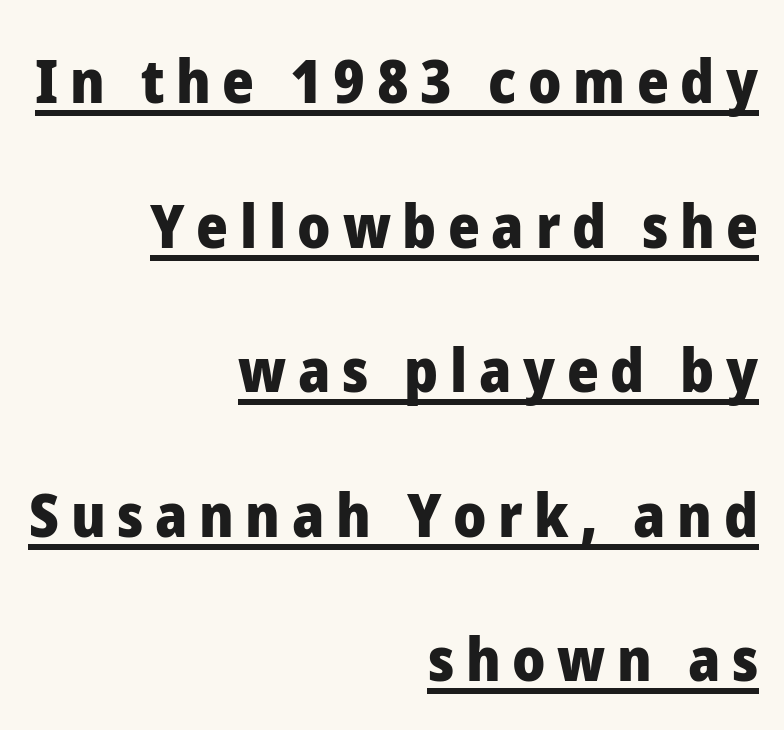
The image shows 61 px heavy sans-serif type, upright; set right-aligned, loose line spacing (2.37x), underlined; low stroke contrast and a medium x-height.
